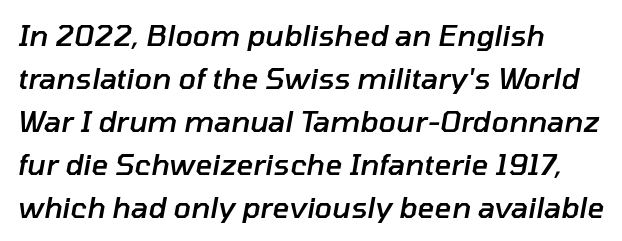
The image shows 29 px semibold type, italic (leaning right); set left-aligned, normal line spacing (1.48x), normal letter spacing, not underlined; low stroke contrast and a medium x-height.
